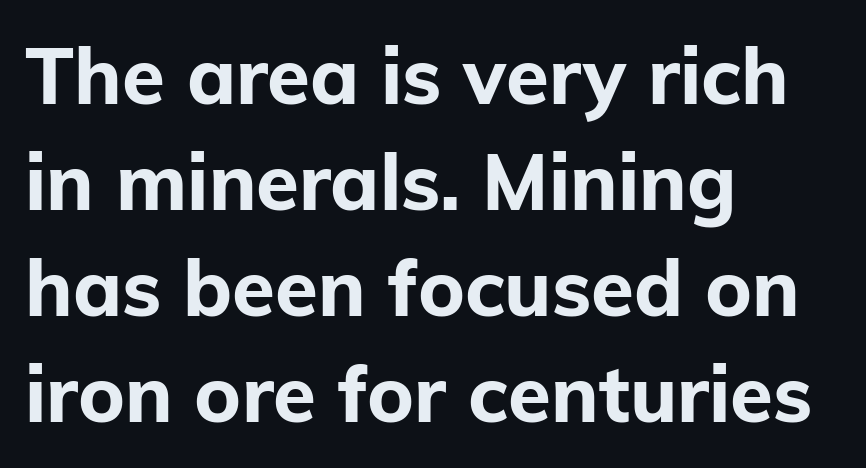
It's the straight-up-and-down kind of type. These lines carry a lot of weight — the face is fully bold. Words float on clear page, feet unadorned. Does extra space separate the letters? No, they use regular spacing. Varying glyph widths throughout — classic text-font behaviour.
